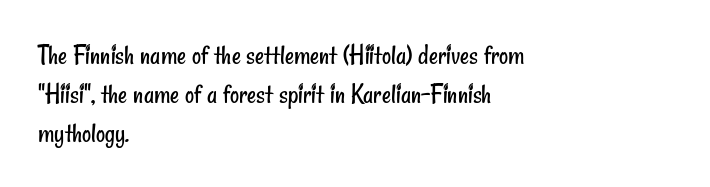
{"serif": "no", "bold": "no", "weight": "regular", "width": "condensed", "stroke_contrast": "low", "x_height": "small", "monospaced": "no", "underline": "no", "align": "left", "line_spacing": "normal", "line_spacing_ratio": 1.39, "letter_spacing": "normal", "letter_spacing_em": 0.0, "glyph_px": 28}
